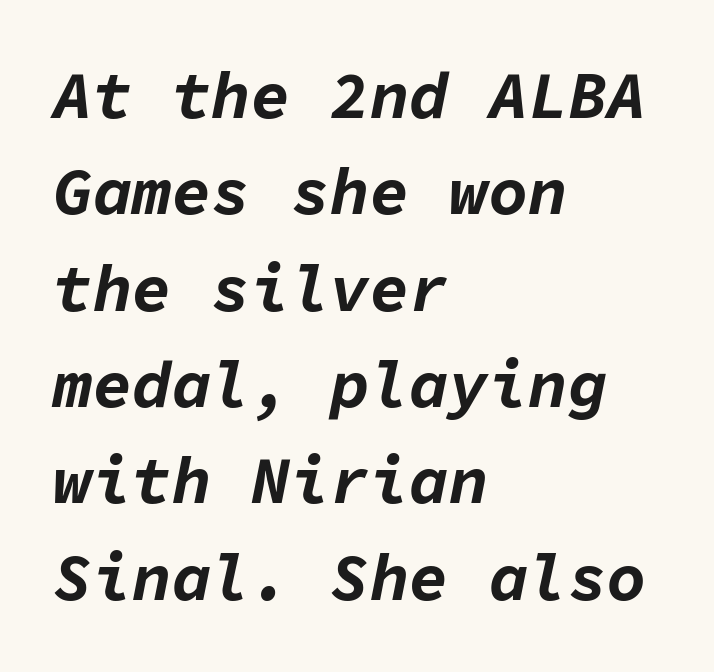
The image shows 66 px bold type, italic (leaning right), monospaced; set left-aligned, normal line spacing (1.46x), normal letter spacing, not underlined; low stroke contrast and a medium x-height.
